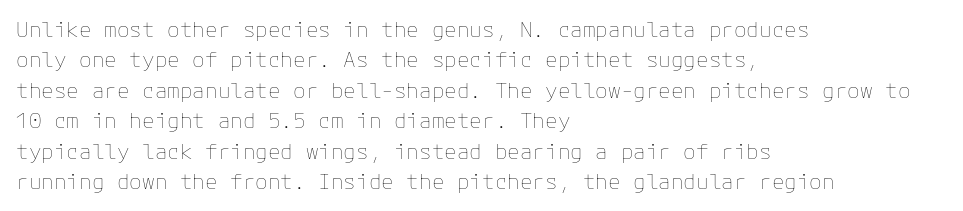
Q: Is the text bold? A: No.
Q: Is the text italic (slanted)? A: No, it is upright.
Q: Is the text underlined? A: No.
Q: How is the paragraph aligned? A: Left-aligned.
Q: Is the spacing between letters normal or unusually wide? A: Normal.
Q: Is the spacing between lines tight, normal or loose? A: Normal.
